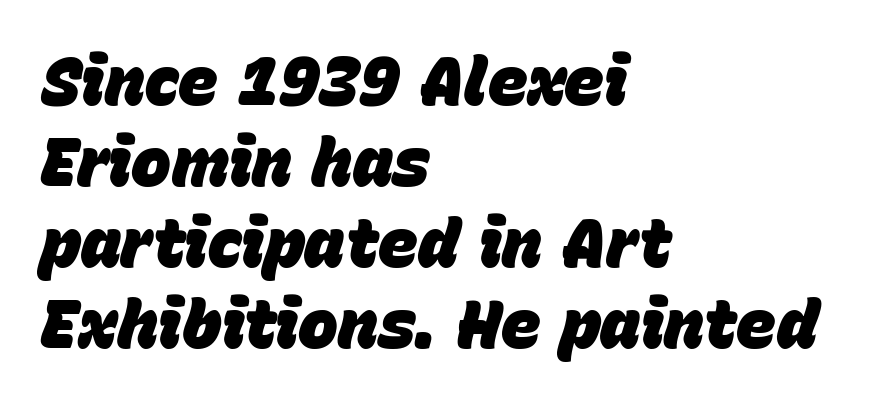
Character widths vary here, with narrow letters taking less room than wide ones. The string is rendered with underlining switched off. The rendering applies a slant to the glyphs. Emphasis by weight is at full strength: bold.
